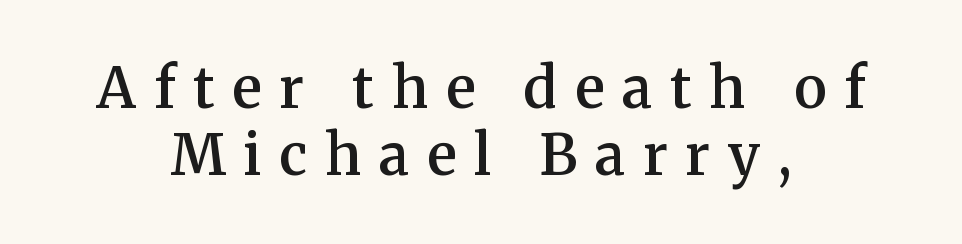
A typesetter would call this proportional, since set widths differ per character. A typesetter would mark this as roman, not italic. Anything drawn beneath the words? Only blank space. To sum up the face: it has serifs. Is the type bold? Partly — it's a semibold, heavier than regular but not fully bold.
